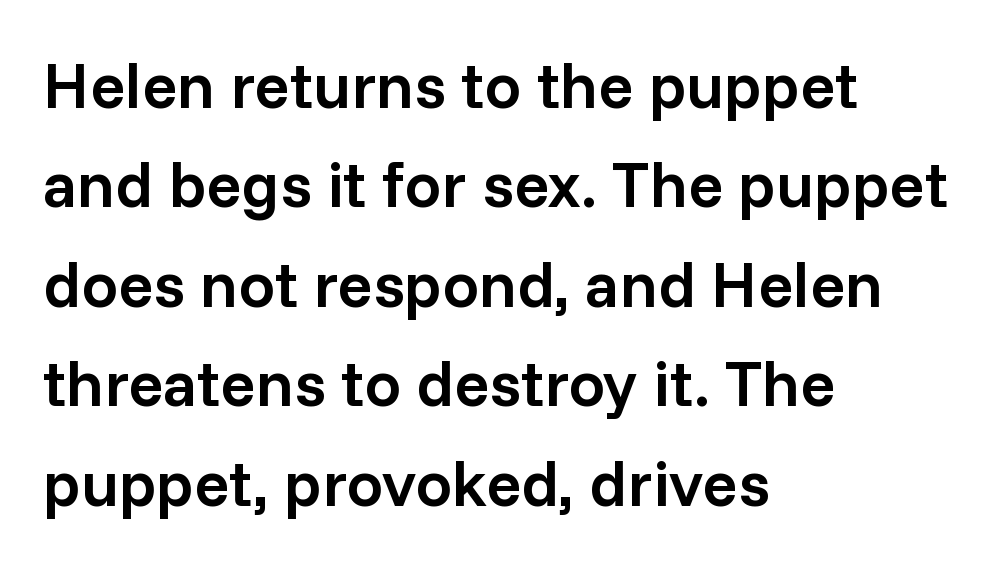
The image shows 65 px semibold sans-serif type, upright; set left-aligned, normal line spacing (1.53x), normal letter spacing, not underlined; low stroke contrast and a medium x-height.
